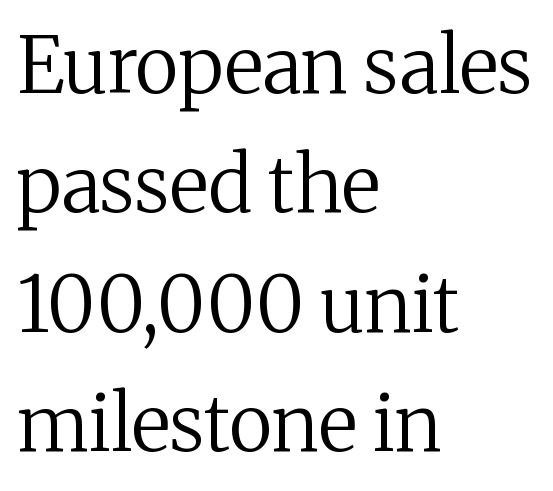
The image shows 77 px regular-weight serif type, upright; set left-aligned, normal line spacing (1.55x), normal letter spacing, not underlined; medium stroke contrast and a medium x-height.
